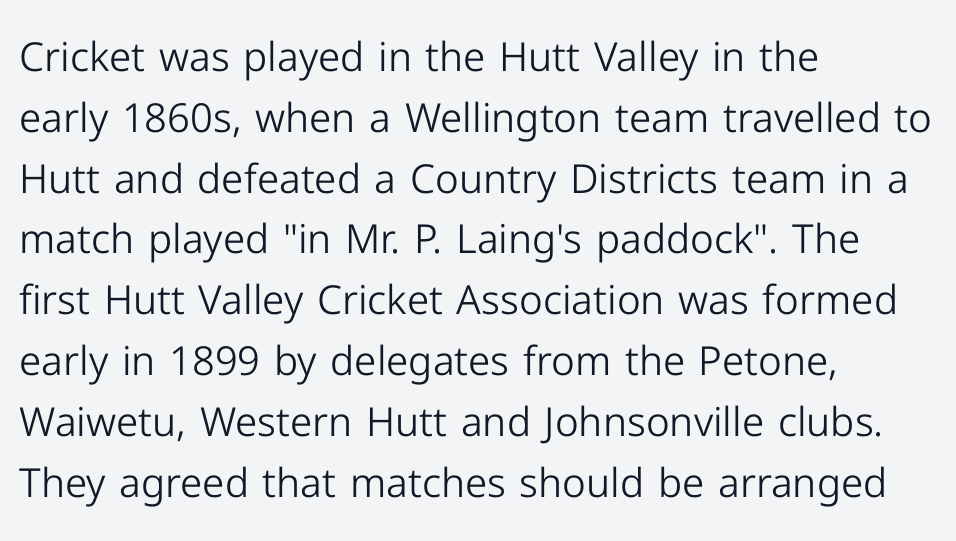
The image shows 40 px light sans-serif type, upright; set left-aligned, normal line spacing (1.52x), normal letter spacing, not underlined; low stroke contrast and a medium x-height.
